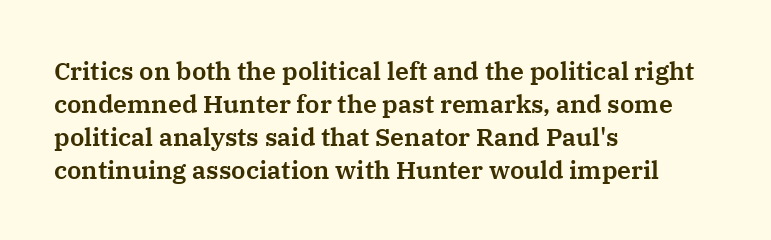
The image shows 25 px text type, upright; set left-aligned, normal line spacing (1.32x), normal letter spacing, not underlined.
